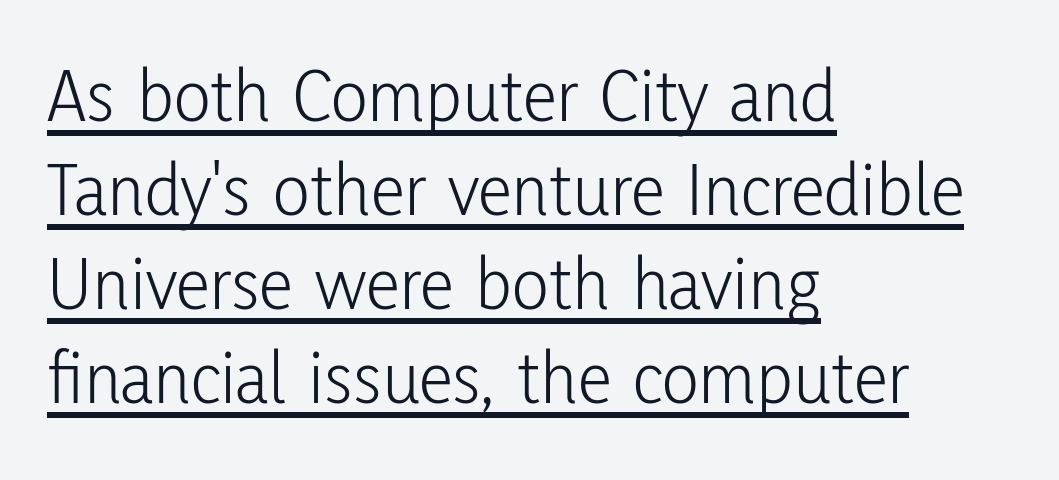
The compositor pushed each line to the left boundary. A baseline rule has been typeset under these characters. The passage shown is typed in a proportional face where columns would drift. The rendering keeps characters at their native spacing.
